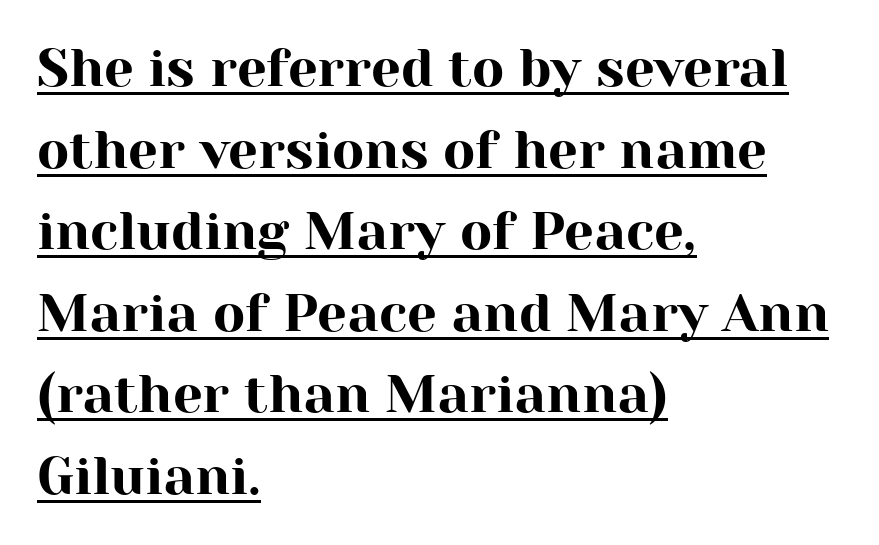
{"serif": "yes", "italic": "no", "width": "normal", "stroke_contrast": "high", "x_height": "medium", "monospaced": "no", "underline": "yes", "align": "left", "line_spacing": "normal", "line_spacing_ratio": 1.54, "letter_spacing": "normal", "letter_spacing_em": 0.0, "glyph_px": 53}
